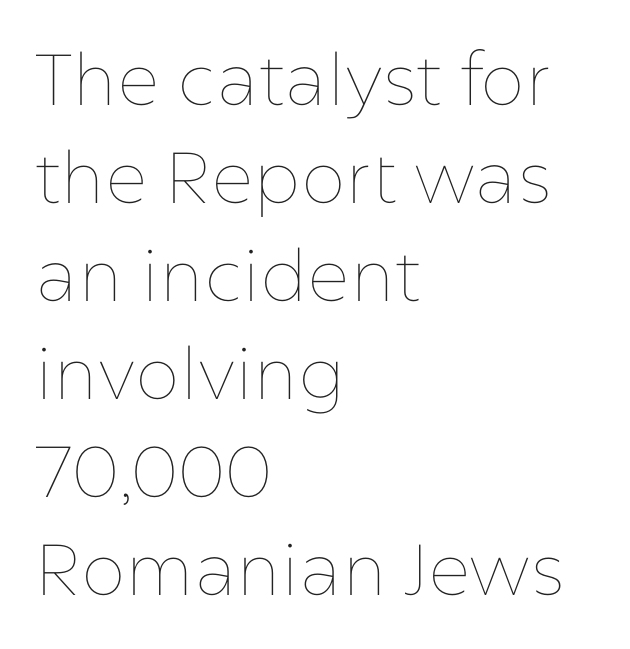
Q: Is the text bold? A: No.
Q: Is the text italic (slanted)? A: No, it is upright.
Q: Is the text underlined? A: No.
Q: How is the paragraph aligned? A: Left-aligned.
Q: Is the spacing between letters normal or unusually wide? A: Normal.
Q: Is the spacing between lines tight, normal or loose? A: Normal.
Q: Width (condensed, normal, or wide)? A: Normal.
Q: Stroke contrast? A: Low.
Q: x-height? A: Medium.
Q: Monospaced? A: No.
